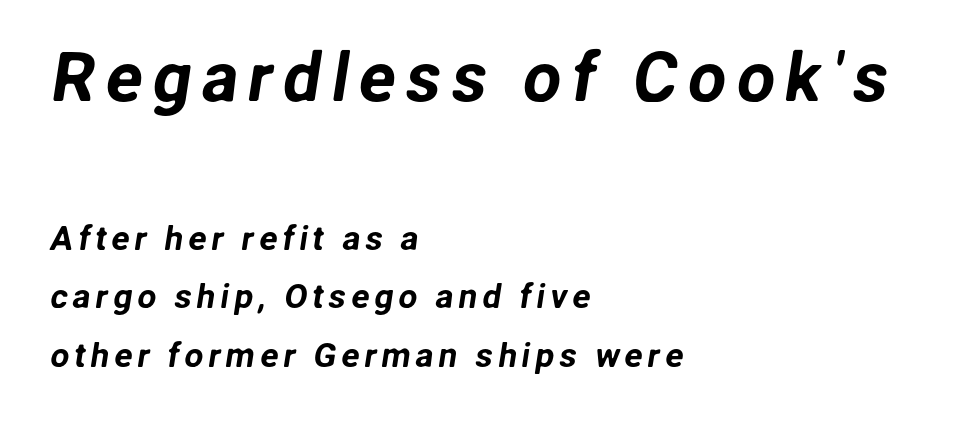
Character size in the leading block exceeds that of the trailing block. The setting favours the left margin, as ordinary paragraphs usually do. Unmarked baselines from the first word to the last. Stroke terminals: plain, sans-serif.
